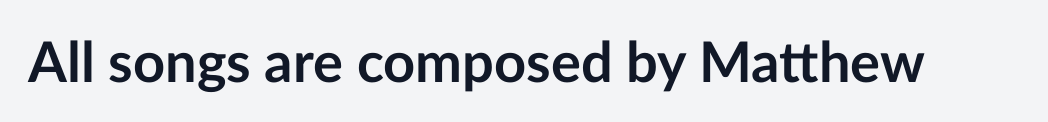
{"serif": "no", "italic": "no", "bold": "yes", "weight": "semibold", "width": "normal", "stroke_contrast": "low", "x_height": "medium", "monospaced": "no", "underline": "no", "letter_spacing": "normal", "letter_spacing_em": 0.0, "glyph_px": 56}
